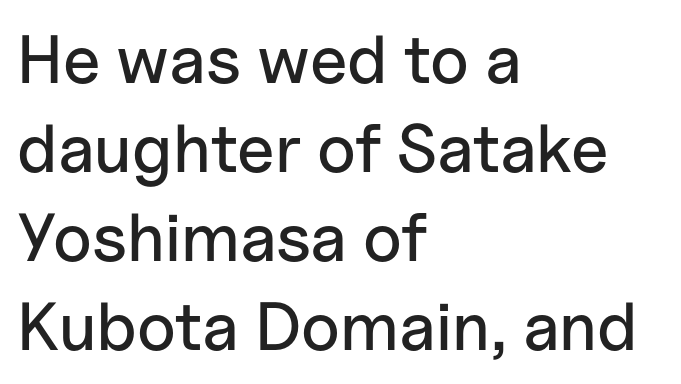
Teacher's note: observe the even left margin — that is flush-left alignment. The area under the type is left untouched. Does extra space separate the letters? No, they use regular spacing. The letters advance in unequal steps, a hallmark of proportional type.
